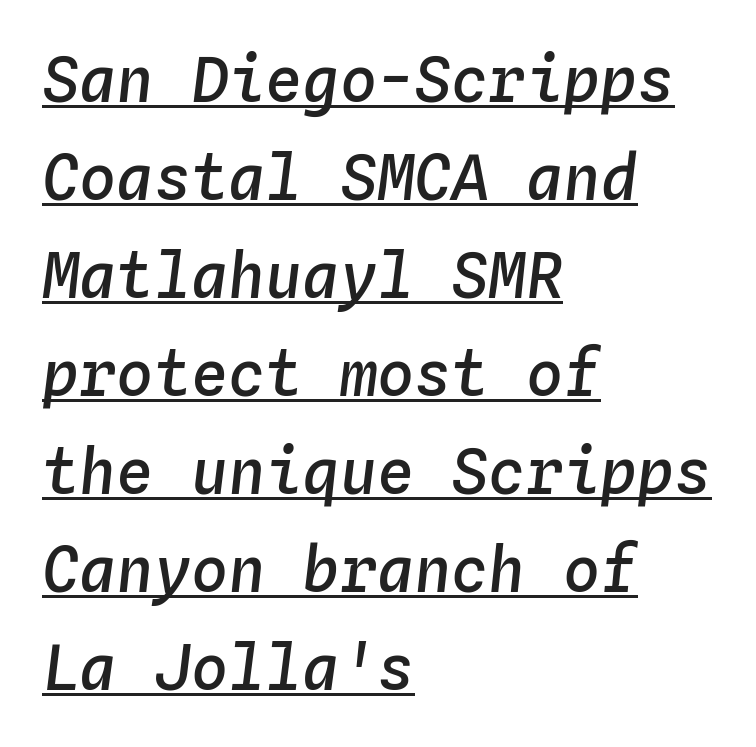
The image shows 62 px semibold type, italic (leaning right), monospaced; set left-aligned, normal line spacing (1.58x), normal letter spacing, underlined; low stroke contrast and a medium x-height.
